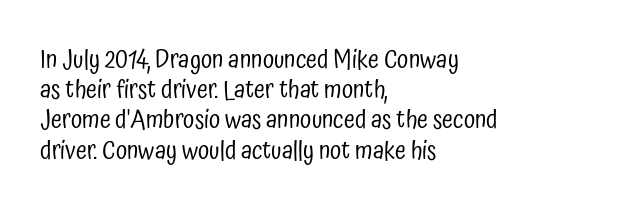
The image shows 25 px text type, upright; set left-aligned, line spacing 1.21x, normal letter spacing, not underlined.
